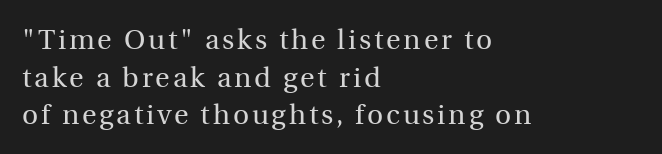
The image shows 28 px regular-weight serif type, upright; set left-aligned, normal line spacing (1.34x), not underlined; a medium x-height.
